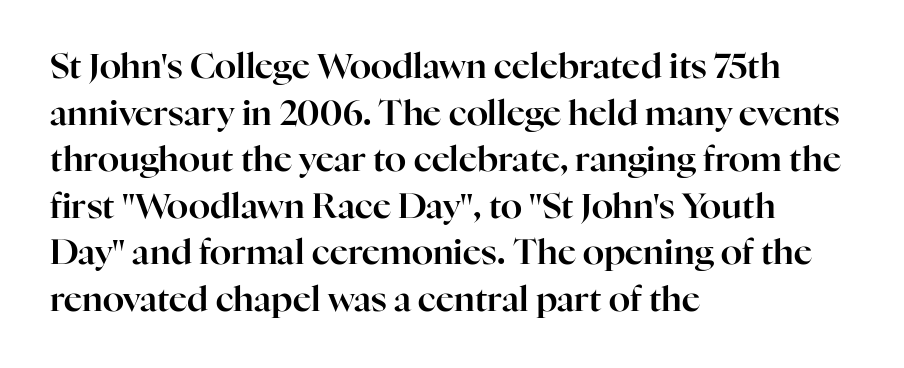
The image shows 35 px serif type, upright; set left-aligned, normal line spacing (1.33x), normal letter spacing, not underlined; high stroke contrast and a medium x-height.
